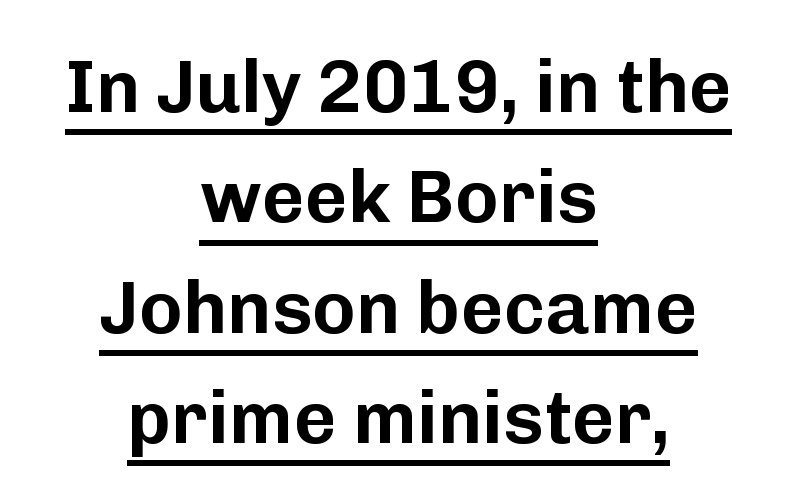
Check the space under the baseline: a stroke is drawn there. Do the letters lean? They stand straight. Each letter keeps its own natural width here, so spacing adapts to shape. Here the glyphs are tracked normally, forming tight word shapes. The font family rendered here belongs to the sans-serif group. The typesetter chose a symmetrical, centered arrangement here.
